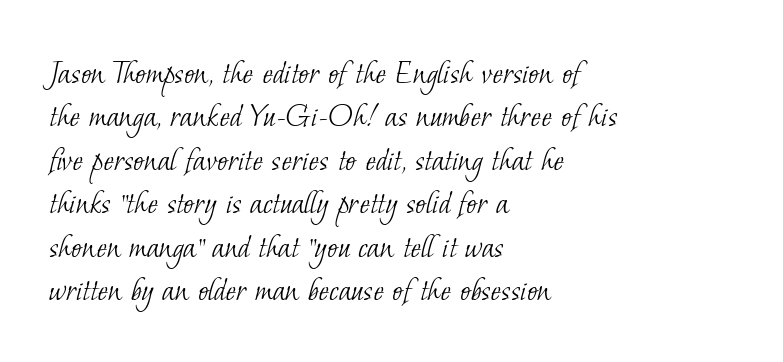
The image shows 35 px light serif type; set left-aligned, line spacing 1.24x, normal letter spacing, not underlined; low stroke contrast and a small x-height.
